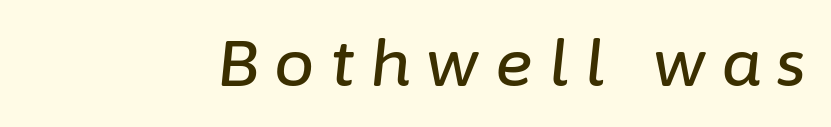
Q: Is the text italic (slanted)? A: Yes, it leans right by about 6 degrees.
Q: Is the text underlined? A: No.
Q: Is the spacing between letters normal or unusually wide? A: Unusually wide.
Q: Width (condensed, normal, or wide)? A: Normal.
Q: Stroke contrast? A: Low.
Q: x-height? A: Medium.
Q: Monospaced? A: No.
